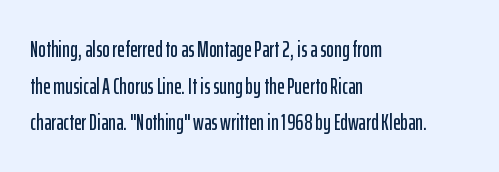
The image shows 23 px text type, upright; set left-aligned, normal line spacing (1.59x), normal letter spacing, not underlined.
